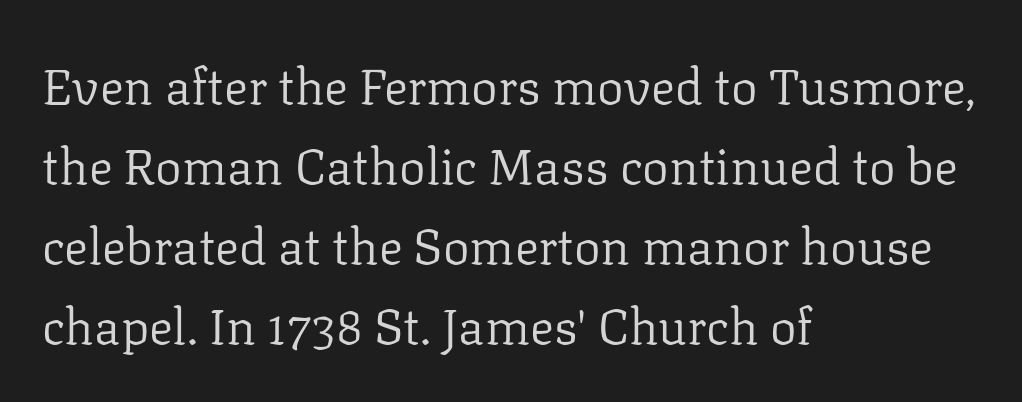
No extra ink here — the face is not bold. Anything drawn beneath the words? Only blank space. Spacing verdict: proportional, widths tailored to each character. The typesetter chose a ragged-right arrangement here.
